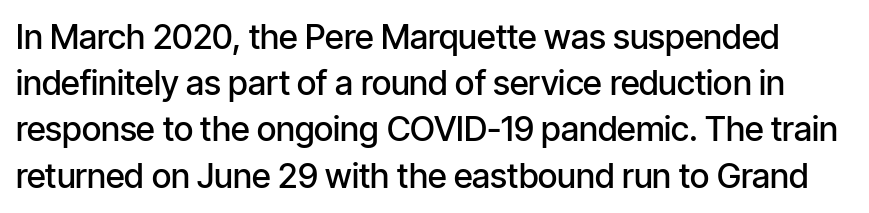
The designer went with a sans here, leaving each stem footless. Each row of text sits above clean, open space. Posture: vertical. Each letter keeps its own natural width here, so spacing adapts to shape.
